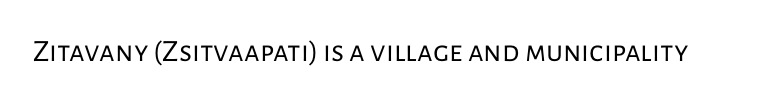
{"serif": "no", "italic": "no", "bold": "no", "weight": "regular", "width": "normal", "stroke_contrast": "low", "x_height": "medium", "monospaced": "no", "underline": "no", "letter_spacing": "normal", "letter_spacing_em": 0.0, "glyph_px": 31}
